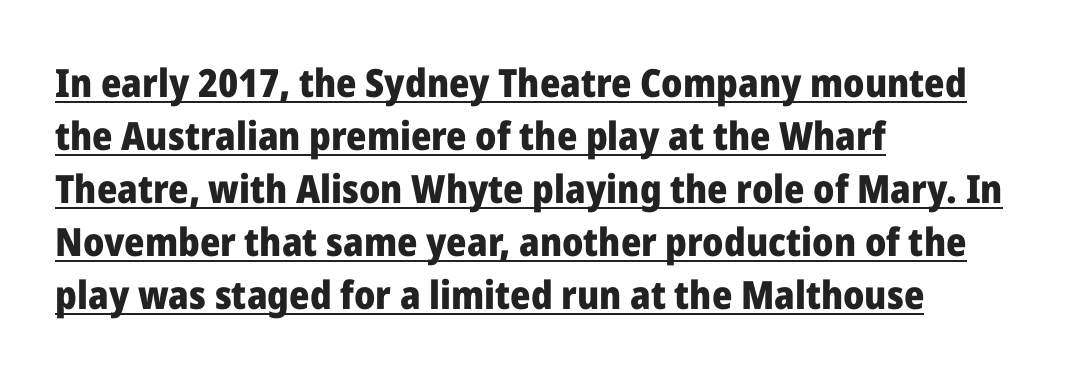
The letterforms sit shoulder to shoulder at normal distance. A typesetter would call this proportional, since set widths differ per character. This rendering uses left alignment, leaving the right contour irregular. Regarding leading, the lines here are spaced in the standard way. On the weight axis this lands at bold, roughly 700.
